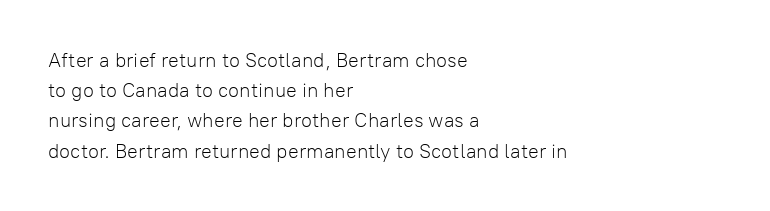
What stands out about the letter spacing? Nothing — it is the standard amount. The axis of the letterforms is exactly vertical. Check the space under the baseline: it is left empty. Evenly set lines give the paragraph a standard silhouette.
